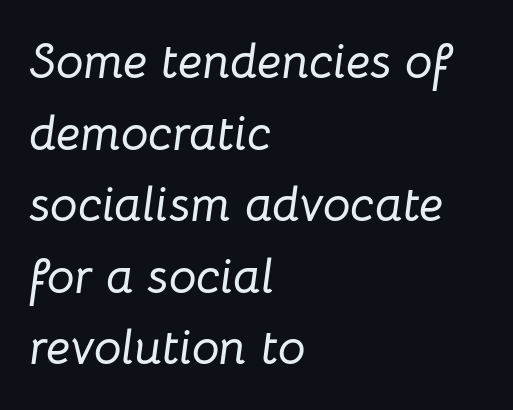
{"italic": "yes", "lean": "right", "slant_degrees": 8, "width": "normal", "stroke_contrast": "low", "x_height": "medium", "monospaced": "no", "underline": "no", "align": "left", "line_spacing": "normal", "line_spacing_ratio": 1.46, "letter_spacing": "normal", "letter_spacing_em": 0.0, "glyph_px": 49}
